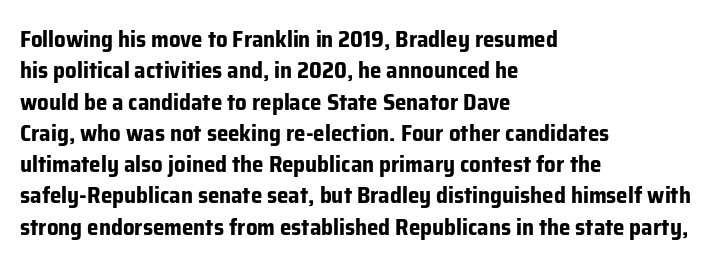
If you drew a line through each stem, it would be perfectly vertical. The face used here has the dense, thick strokes of a bold. All the whitespace from short lines collects on the right. Observe the ordinary spacing: letters are neighbours, not strangers. Rule under the text: the space is simply empty.
